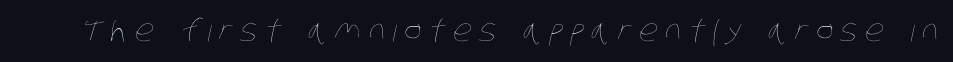
{"bold": "no", "weight": "thin", "width": "condensed", "stroke_contrast": "low", "x_height": "large", "monospaced": "no", "underline": "no", "letter_spacing": "wide", "letter_spacing_em": 0.24, "glyph_px": 30}
